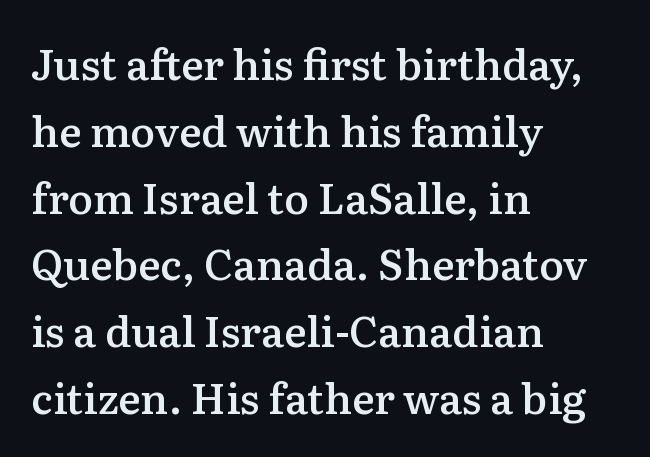
Italic: no, the glyphs are upright roman. The rendering uses natural spacing where letterforms have individual widths. The lines in this sample share a left origin and differ only in where they stop. Set as a demibold, roughly 600 on the weight scale. The rows are spaced the way most documents space them.
